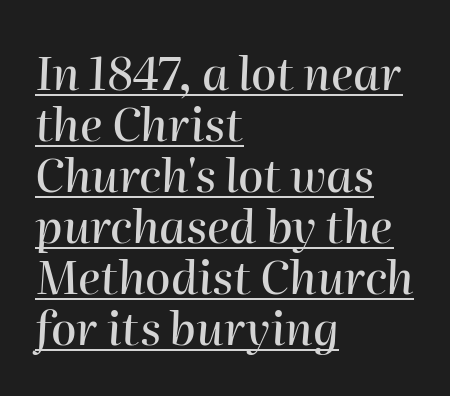
Quick note: italic. How would I describe the line gaps? Narrow and economical. Compared with undecorated copy, this sample adds a rule below the words. Nobody touched the tracking dial on this one. This sample has the flowing, uneven cadence of proportional lettering. Every row of glyphs begins at an identical x-position on the left.
